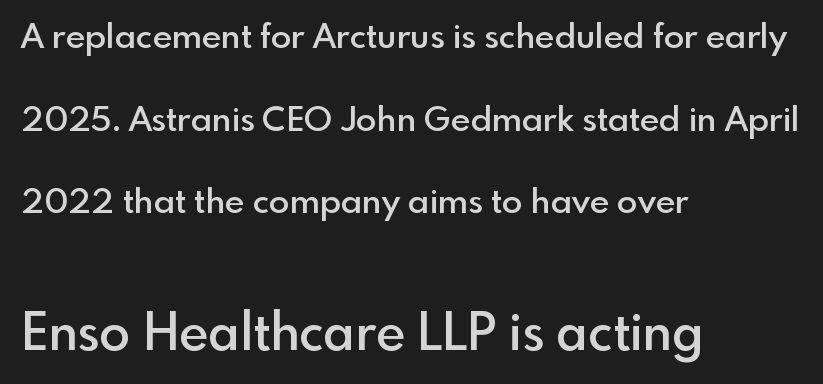
The image shows 51 px semibold sans-serif type, upright; set left-aligned, loose line spacing (2.43x), normal letter spacing, not underlined; the second (bottom) block is 1.5x larger; a small x-height.
